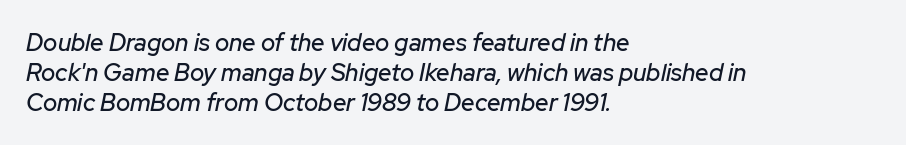
The image shows 24 px text type, italic (leaning right); set left-aligned, normal line spacing (1.25x), normal letter spacing, not underlined.
